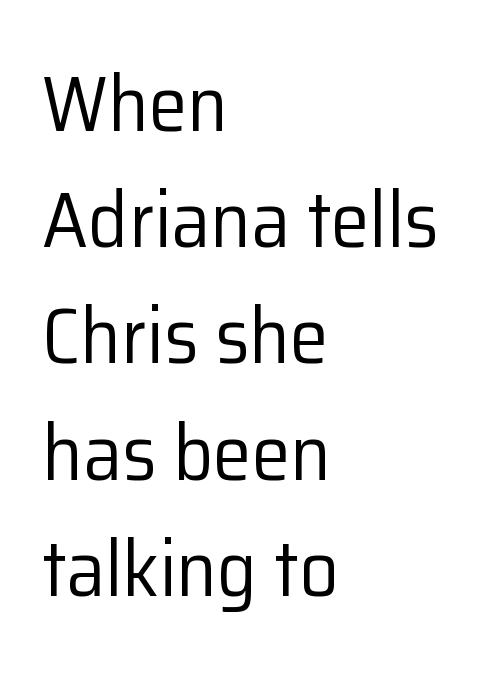
{"serif": "no", "italic": "no", "bold": "no", "weight": "regular", "width": "normal", "stroke_contrast": "low", "x_height": "medium", "monospaced": "no", "underline": "no", "align": "left", "line_spacing": "normal", "line_spacing_ratio": 1.49, "letter_spacing": "normal", "letter_spacing_em": 0.0, "glyph_px": 78}
